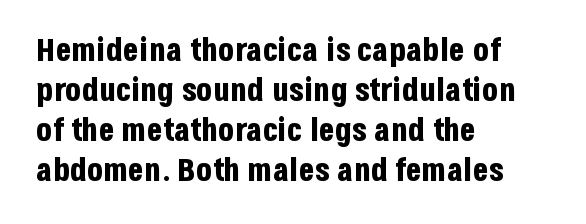
{"serif": "no", "italic": "no", "bold": "yes", "weight": "bold", "width": "condensed", "stroke_contrast": "low", "x_height": "large", "monospaced": "no", "underline": "no", "align": "left", "line_spacing_ratio": 1.21, "letter_spacing": "normal", "letter_spacing_em": 0.0, "glyph_px": 33}
